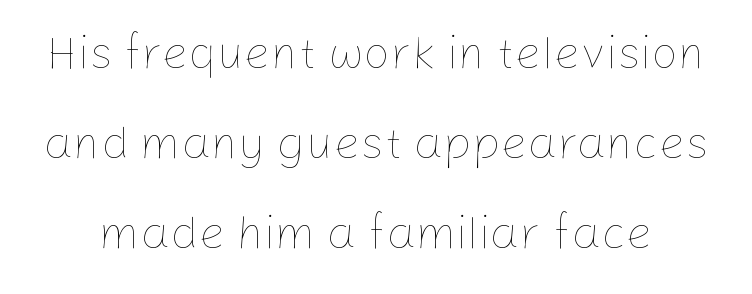
{"italic": "no", "bold": "no", "weight": "thin", "width": "normal", "stroke_contrast": "low", "x_height": "medium", "monospaced": "no", "underline": "no", "line_spacing": "loose", "line_spacing_ratio": 1.92, "letter_spacing": "normal", "letter_spacing_em": 0.0, "glyph_px": 47}
